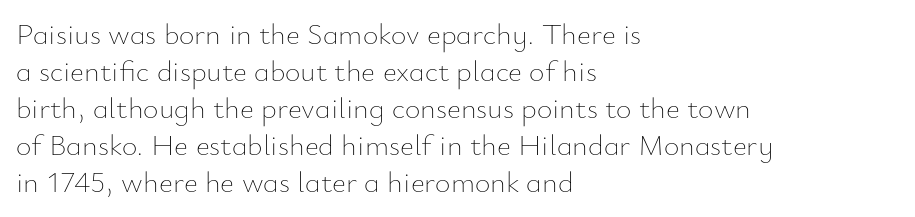
The rag falls on the right side of this text block. Lines of text with bare space underneath. Proportional: the letters do not fall into vertical columns. Is this a heavy cut? Hardly; it is regular or lighter. Here the glyphs are tracked normally, forming tight word shapes.
